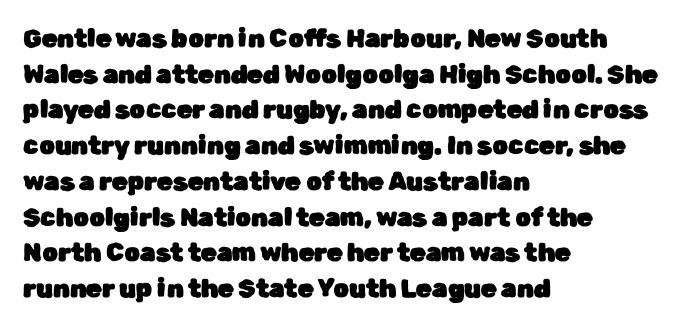
Glyph-to-glyph distance matches everyday printed text. The baseline area is clear. These lines are set flush left with a ragged right edge. Designer's note — italics off, roman on. The rendering uses a moderate line-height, typical for paragraphs.
